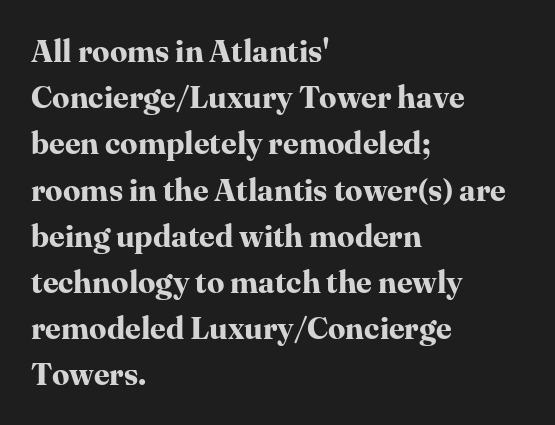
The image shows 31 px bold serif type, upright; set left-aligned, normal line spacing (1.49x), normal letter spacing, not underlined; high stroke contrast and a medium x-height.
